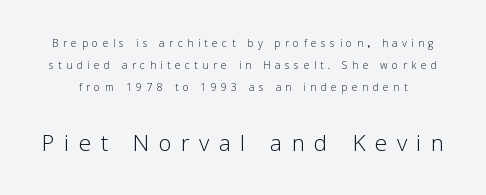
{"serif": "no", "italic": "no", "bold": "no", "weight": "light", "width": "normal", "stroke_contrast": "low", "x_height": "medium", "monospaced": "no", "underline": "no", "line_spacing": "normal", "line_spacing_ratio": 1.58, "letter_spacing": "wide", "letter_spacing_em": 0.31, "larger_block": "second", "size_ratio": 2.14, "glyph_px": 30}
